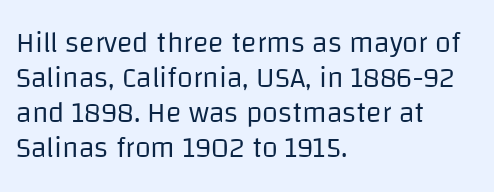
The strokes are not fattened; the text isn't bold. Letter spacing: default. Check the space under the baseline: it is left empty. The face used here is proportionally spaced, like ordinary book or web type. Is this a sans? Yes — the strokes have no serifs. Italic: no, the glyphs are upright roman.
